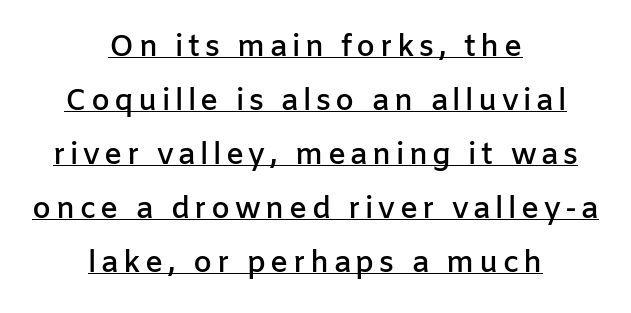
The image shows 30 px semibold sans-serif type, upright; set centered, line spacing 1.8x, underlined; low stroke contrast and a medium x-height.
